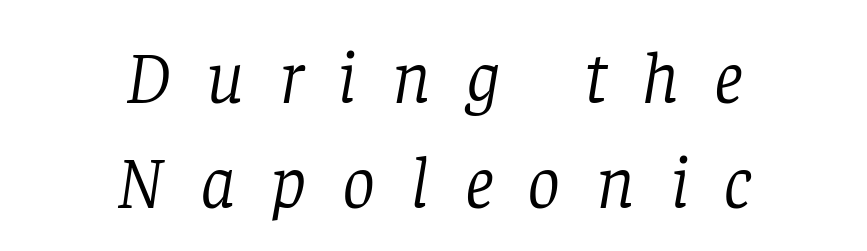
{"serif": "yes", "italic": "yes", "lean": "right", "slant_degrees": 8, "bold": "no", "weight": "light", "width": "normal", "stroke_contrast": "low", "x_height": "large", "monospaced": "no", "underline": "no", "align": "center", "line_spacing": "normal", "line_spacing_ratio": 1.42, "letter_spacing": "wide", "letter_spacing_em": 0.47, "glyph_px": 74}
